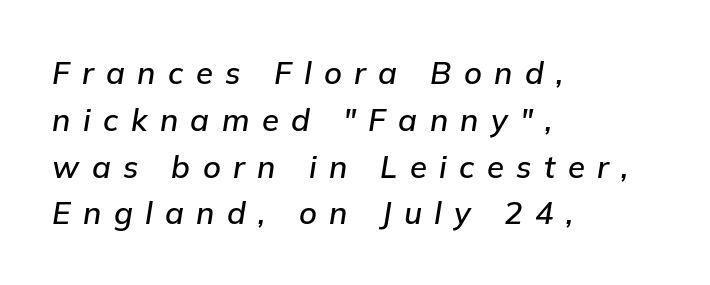
The image shows 31 px text type, italic (leaning right); set left-aligned, normal line spacing (1.51x), unusually wide letter spacing (+0.4 em), not underlined; low stroke contrast and a medium x-height.
